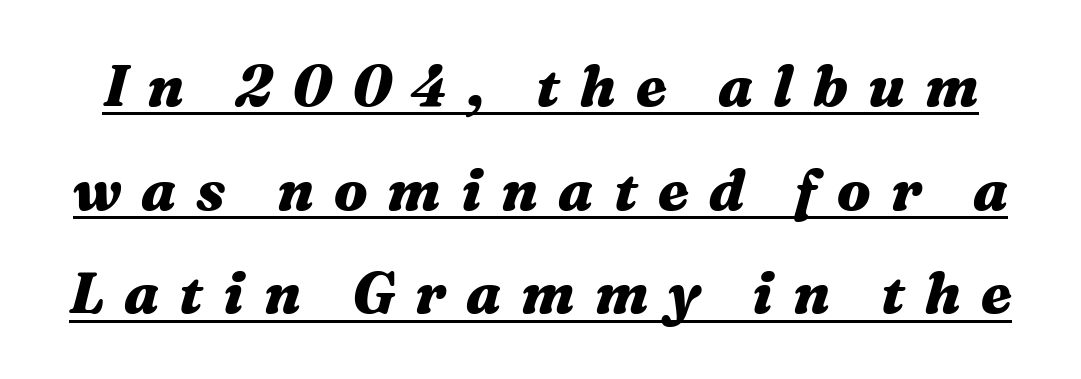
Q: Is the text bold? A: Yes.
Q: Is the text italic (slanted)? A: Yes, it leans right by about 16 degrees.
Q: Is the text underlined? A: Yes.
Q: Is the spacing between letters normal or unusually wide? A: Unusually wide.
Q: Width (condensed, normal, or wide)? A: Wide.
Q: Stroke contrast? A: Medium.
Q: x-height? A: Medium.
Q: Monospaced? A: No.
